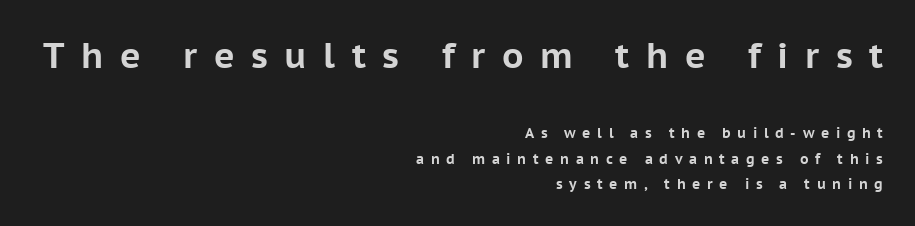
Q: Is the text bold? A: Yes.
Q: Is the text italic (slanted)? A: No, it is upright.
Q: Is the typeface a serif or a sans-serif typeface? A: Sans-serif.
Q: Is the text underlined? A: No.
Q: How is the paragraph aligned? A: Right-aligned.
Q: Is the spacing between letters normal or unusually wide? A: Unusually wide.
Q: Which block of text is set in a larger size, the first (top) or the second (bottom)? A: The first (top) one.
Q: Width (condensed, normal, or wide)? A: Normal.
Q: Stroke contrast? A: Low.
Q: x-height? A: Medium.
Q: Monospaced? A: No.
